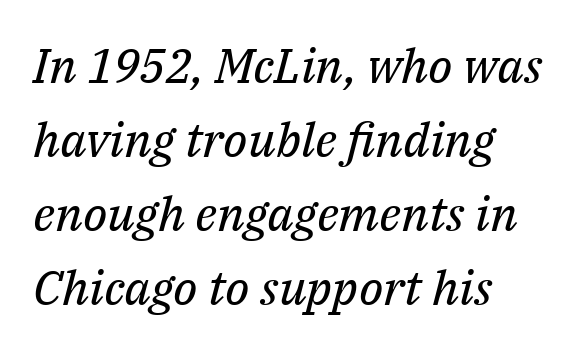
Little horizontal feet cap the strokes, marking this as serif type. Leading: standard. The baseline area is clear. A typesetter would call this proportional, since set widths differ per character.
